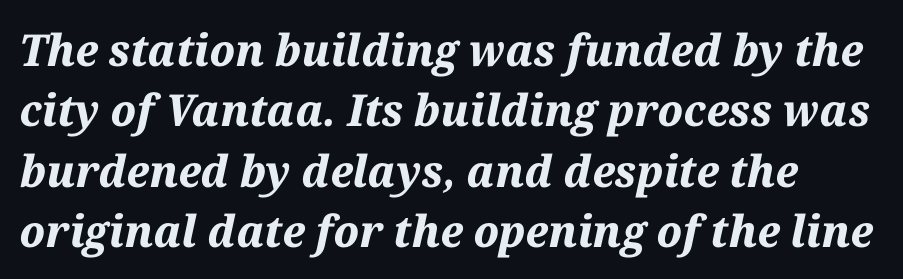
Q: Is the text bold? A: Yes.
Q: Is the text italic (slanted)? A: Yes, it leans right by about 12 degrees.
Q: Is the text underlined? A: No.
Q: Is the spacing between letters normal or unusually wide? A: Normal.
Q: Is the spacing between lines tight, normal or loose? A: Normal.
Q: Width (condensed, normal, or wide)? A: Normal.
Q: Stroke contrast? A: Medium.
Q: x-height? A: Medium.
Q: Monospaced? A: No.
